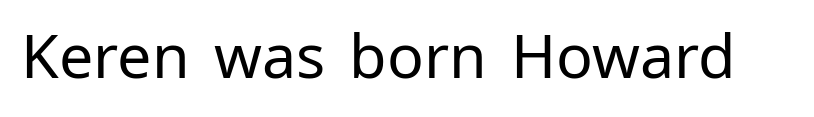
Q: Is the text bold? A: No.
Q: Is the text italic (slanted)? A: No, it is upright.
Q: Is the typeface a serif or a sans-serif typeface? A: Sans-serif.
Q: Is the text underlined? A: No.
Q: Is the spacing between letters normal or unusually wide? A: Normal.
Q: Width (condensed, normal, or wide)? A: Normal.
Q: Stroke contrast? A: Low.
Q: x-height? A: Medium.
Q: Monospaced? A: No.
